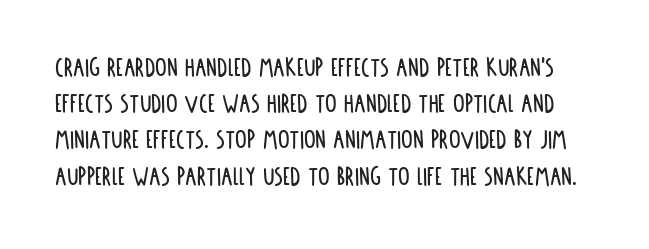
A typesetter would call this proportional, since set widths differ per character. In terms of letterform style, serifs are entirely absent. A bare baseline throughout the passage. The space between consecutive lines is moderate. A typesetter would call this zero additional tracking. Does the lettering tilt? It doesn't — this is upright.
